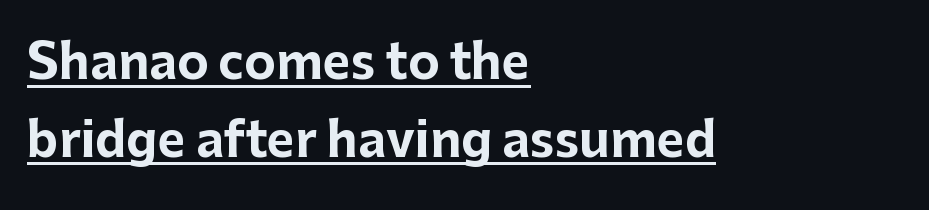
{"serif": "no", "italic": "no", "bold": "yes", "weight": "bold", "width": "normal", "stroke_contrast": "low", "x_height": "medium", "monospaced": "no", "underline": "yes", "align": "left", "line_spacing": "normal", "line_spacing_ratio": 1.62, "letter_spacing": "normal", "letter_spacing_em": 0.0, "glyph_px": 48}
